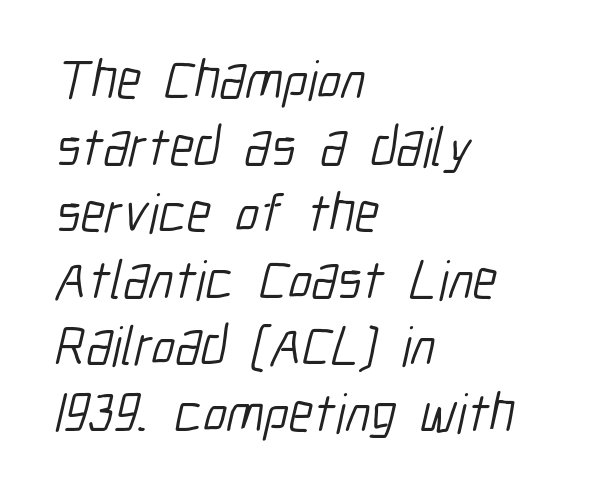
Q: Is the text bold? A: No.
Q: Is the typeface a serif or a sans-serif typeface? A: Sans-serif.
Q: Is the text underlined? A: No.
Q: How is the paragraph aligned? A: Left-aligned.
Q: Is the spacing between letters normal or unusually wide? A: Normal.
Q: Width (condensed, normal, or wide)? A: Condensed.
Q: Stroke contrast? A: Low.
Q: x-height? A: Medium.
Q: Monospaced? A: No.
